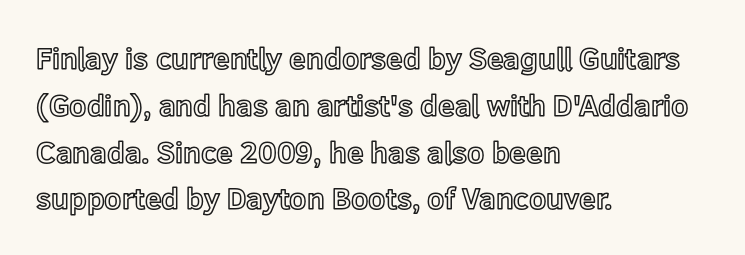
Q: Is the text italic (slanted)? A: No, it is upright.
Q: Is the text underlined? A: No.
Q: How is the paragraph aligned? A: Left-aligned.
Q: Is the spacing between letters normal or unusually wide? A: Normal.
Q: Is the spacing between lines tight, normal or loose? A: Normal.
Q: Width (condensed, normal, or wide)? A: Normal.
Q: x-height? A: Medium.
Q: Monospaced? A: No.
